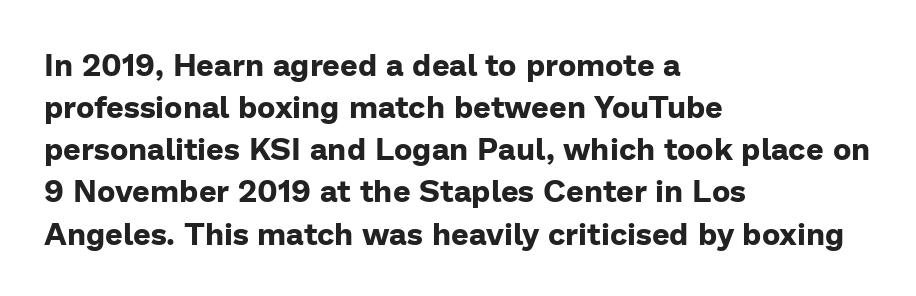
You can tell it's not italic because the verticals are truly vertical. The rows are spaced the way most documents space them. The type is set solid horizontally, with unmodified tracking. Clear beneath every line of the passage.
